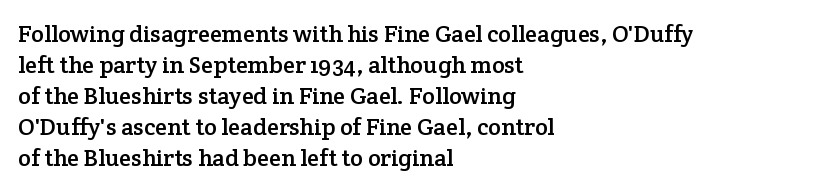
Q: Is the text italic (slanted)? A: No, it is upright.
Q: Is the text underlined? A: No.
Q: How is the paragraph aligned? A: Left-aligned.
Q: Is the spacing between letters normal or unusually wide? A: Normal.
Q: Is the spacing between lines tight, normal or loose? A: Normal.
